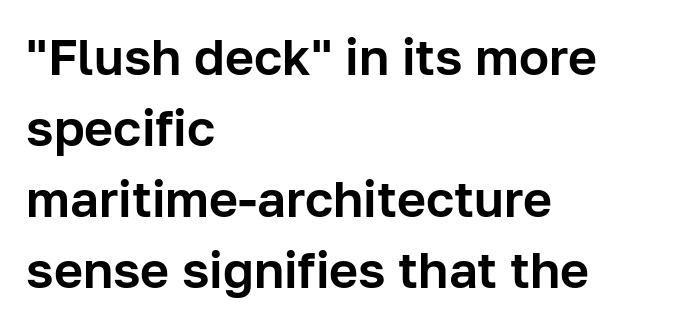
Here the glyphs are tracked normally, forming tight word shapes. Just letters on the line, the space beneath them empty. Normally led — the rows are evenly, conventionally spaced. The font's upright variant was chosen for this text.
